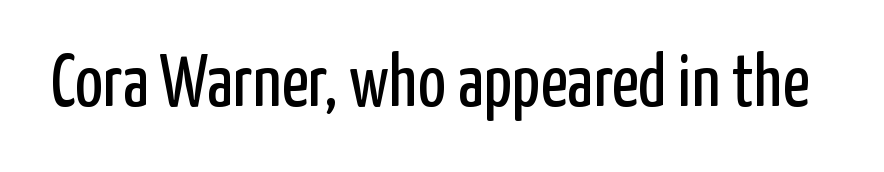
{"serif": "no", "italic": "no", "bold": "no", "weight": "regular", "width": "condensed", "stroke_contrast": "low", "x_height": "medium", "monospaced": "no", "underline": "no", "letter_spacing": "normal", "letter_spacing_em": 0.0, "glyph_px": 74}
